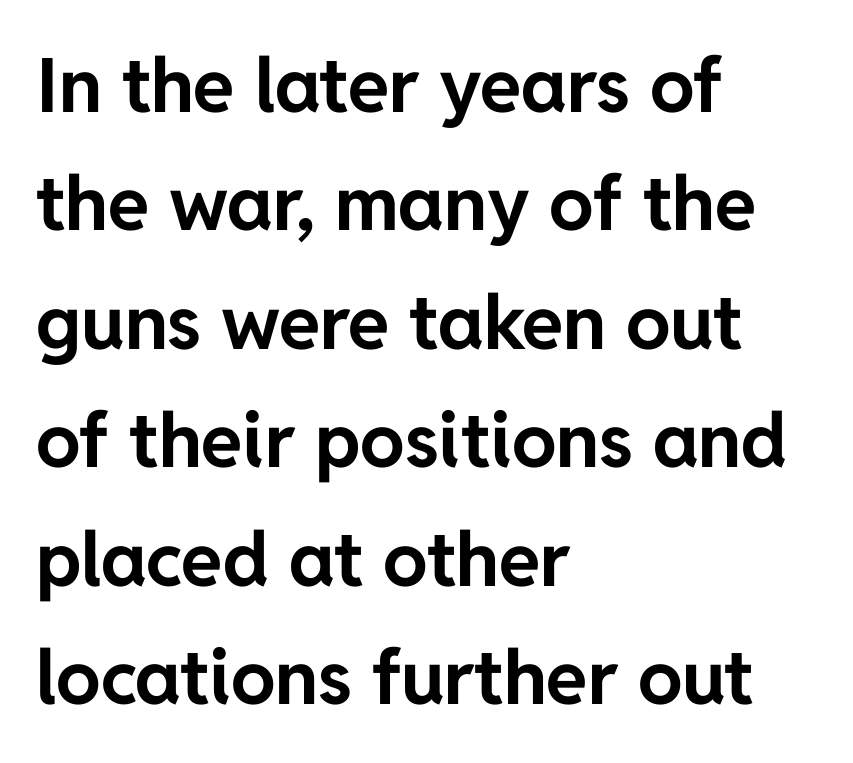
Q: Is the text bold? A: Yes.
Q: Is the text italic (slanted)? A: No, it is upright.
Q: Is the typeface a serif or a sans-serif typeface? A: Sans-serif.
Q: Is the text underlined? A: No.
Q: How is the paragraph aligned? A: Left-aligned.
Q: Is the spacing between letters normal or unusually wide? A: Normal.
Q: Is the spacing between lines tight, normal or loose? A: Normal.
Q: Width (condensed, normal, or wide)? A: Normal.
Q: Stroke contrast? A: Low.
Q: x-height? A: Medium.
Q: Monospaced? A: No.
